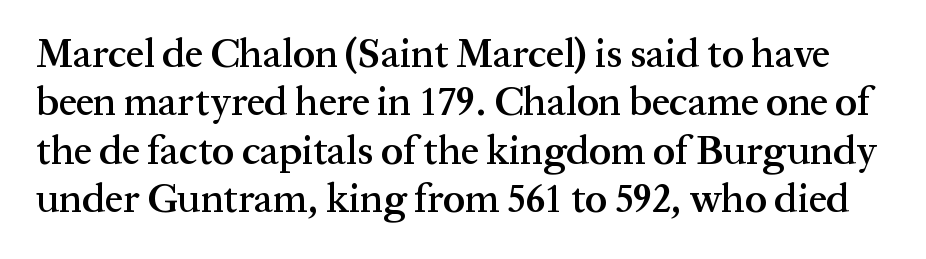
The tracking reads as untouched default to a designer's eye. Do the letters lean? They stand straight. Descenders are the only things crossing below the line. The face used here is proportionally spaced, like ordinary book or web type.
